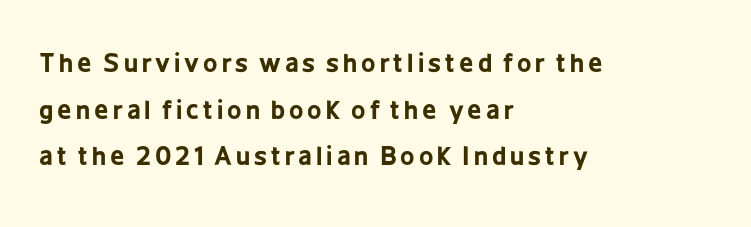
{"italic": "no", "bold": "yes", "underline": "no", "align": "left", "line_spacing_ratio": 1.87, "glyph_px": 25}
